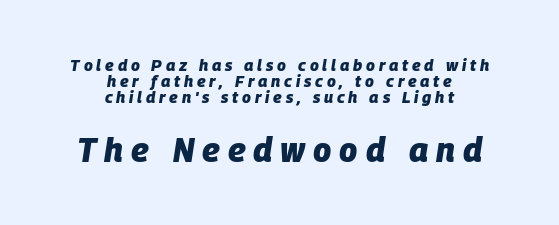
The image shows 33 px heavy type, italic (leaning right); set centered, tight line spacing (1.01x), unusually wide letter spacing (+0.24 em), not underlined; the second (bottom) block is 2.06x larger; low stroke contrast and a large x-height.
